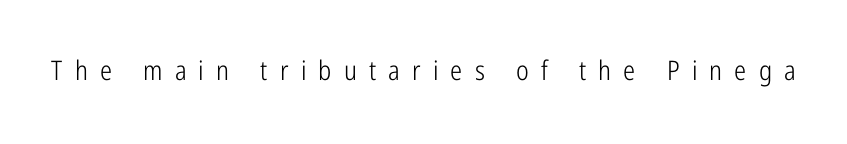
The image shows 27 px text type, upright; set unusually wide letter spacing (+0.45 em), not underlined.
